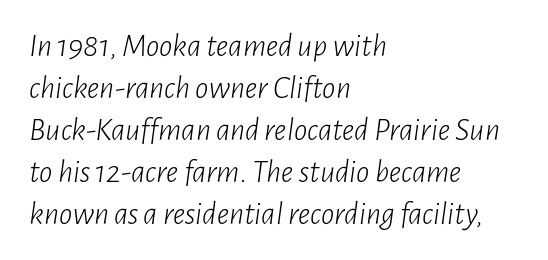
The image shows 33 px light, condensed type, italic (leaning right); set left-aligned, normal line spacing (1.27x), normal letter spacing, not underlined; low stroke contrast and a medium x-height.
